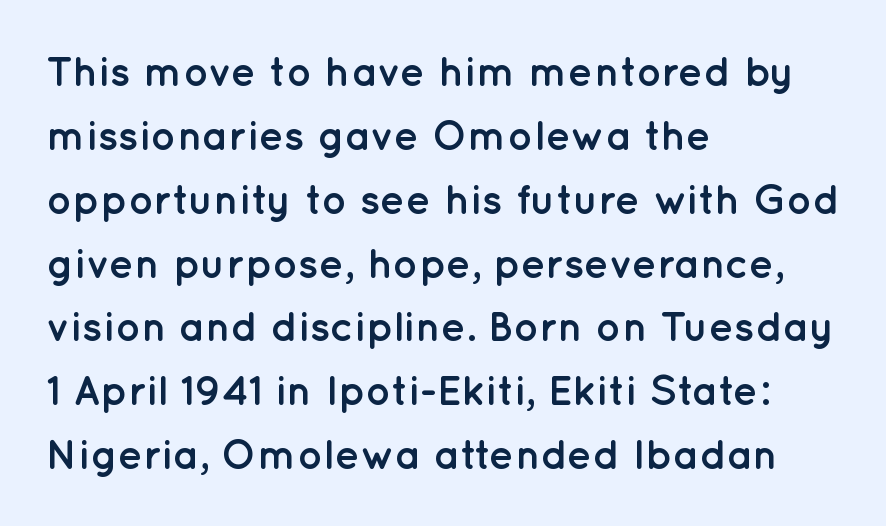
The image shows 42 px semibold sans-serif type, upright; set left-aligned, normal line spacing (1.52x), normal letter spacing, not underlined; low stroke contrast and a medium x-height.
